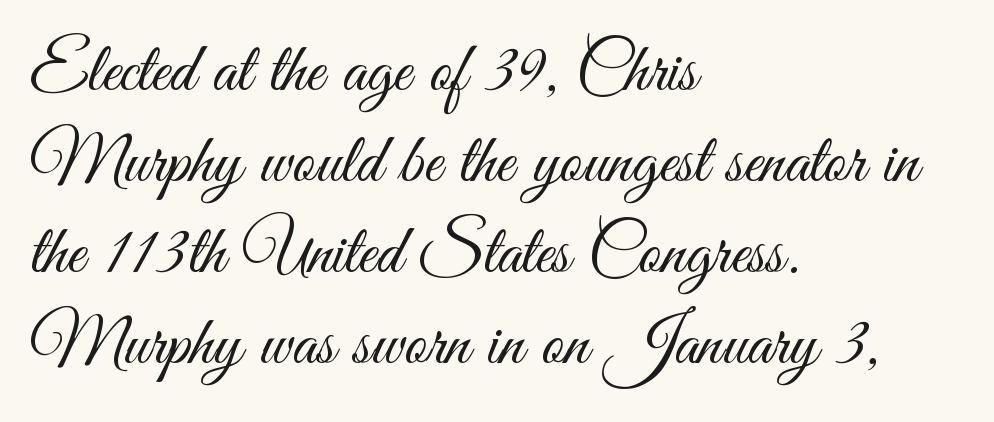
The image shows 70 px light, condensed sans-serif type; set left-aligned, normal line spacing (1.3x), normal letter spacing, not underlined; medium stroke contrast and a small x-height.
